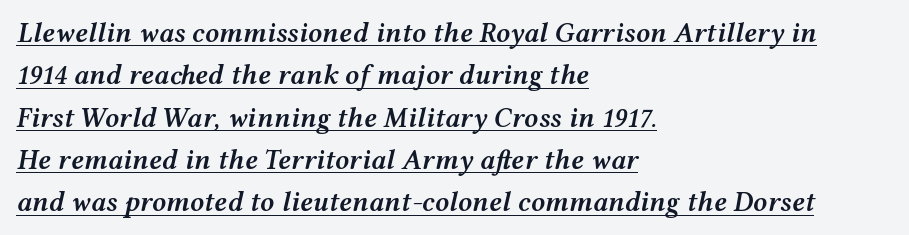
No extra tracking has been applied to these lines. Whoever set this chose a conventional vertical rhythm. Leftover space on each line is placed entirely after the last word. Stroke thickness is moderately raised; the sample reads as semibold. Honestly, the underline is the first thing you notice here. You can tell it's italic because the verticals aren't actually vertical.
